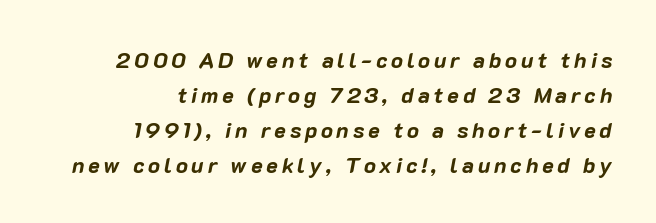
The passage shown leans; its letterforms are oblique. The block of text has a typical density, with ordinary space between rows. The face used here has the dense, thick strokes of a bold. The glyphs are unaccompanied by any horizontal stroke below them. The setting favours the right margin, as signatures and pull-quotes sometimes do.
